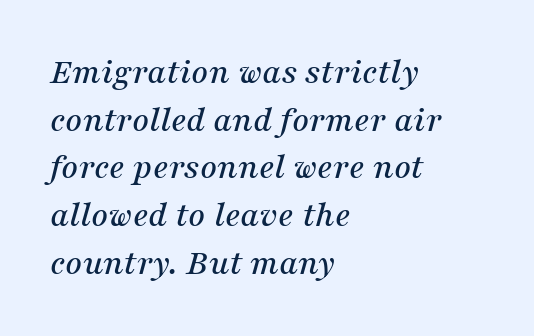
The image shows 37 px serif type, italic (leaning right); set left-aligned, normal line spacing (1.29x), normal letter spacing, not underlined; medium stroke contrast and a medium x-height.
